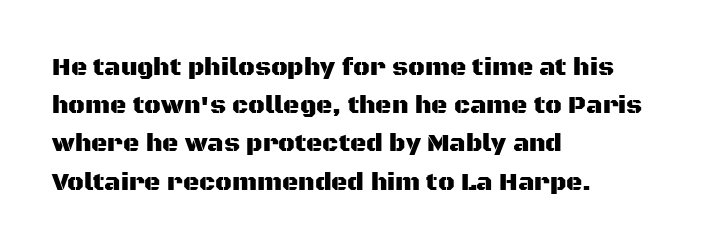
Descenders hang freely into open space. Teacher's note: observe the even left margin — that is flush-left alignment. The vertical gap from one line to the next is medium. If you drew a line through each stem, it would be perfectly vertical. The letters sit at their default tracking, neither squeezed nor spread.
